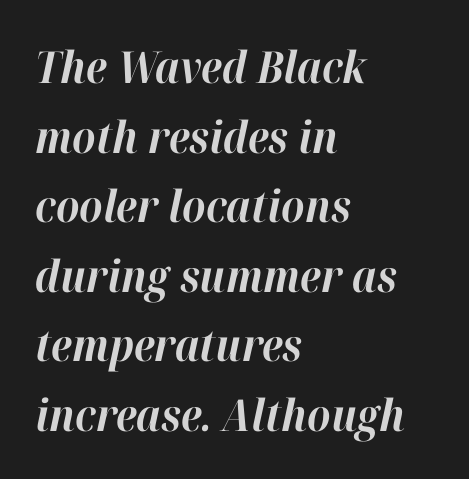
The image shows 44 px bold type, italic (leaning right); set left-aligned, normal line spacing (1.58x), normal letter spacing, not underlined; high stroke contrast and a medium x-height.
